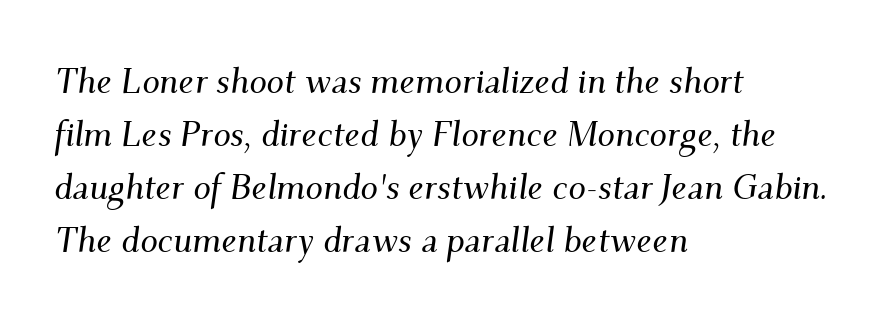
Q: Is the text italic (slanted)? A: Yes, it leans right by about 9 degrees.
Q: Is the typeface a serif or a sans-serif typeface? A: Serif.
Q: Is the text underlined? A: No.
Q: How is the paragraph aligned? A: Left-aligned.
Q: Is the spacing between letters normal or unusually wide? A: Normal.
Q: Is the spacing between lines tight, normal or loose? A: Normal.
Q: Width (condensed, normal, or wide)? A: Normal.
Q: Stroke contrast? A: Medium.
Q: x-height? A: Small.
Q: Monospaced? A: No.
